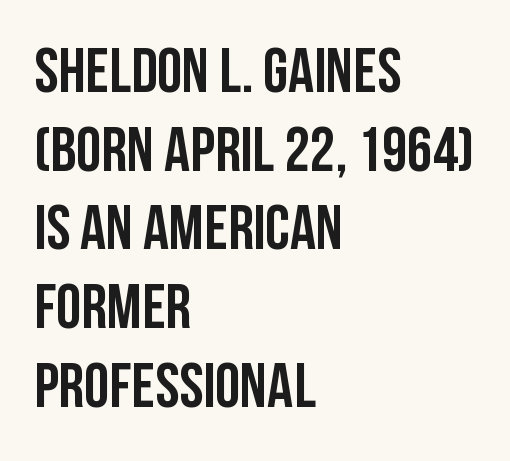
{"serif": "no", "italic": "no", "width": "condensed", "stroke_contrast": "low", "x_height": "large", "monospaced": "no", "underline": "no", "align": "left", "line_spacing_ratio": 1.23, "letter_spacing": "normal", "letter_spacing_em": 0.0, "glyph_px": 64}
